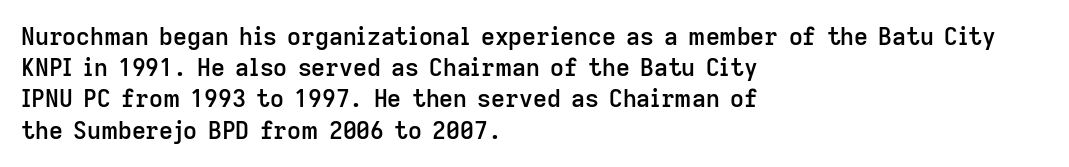
{"italic": "no", "bold": "semi", "underline": "no", "align": "left", "line_spacing": "normal", "line_spacing_ratio": 1.3, "letter_spacing": "normal", "letter_spacing_em": 0.0, "glyph_px": 24}
